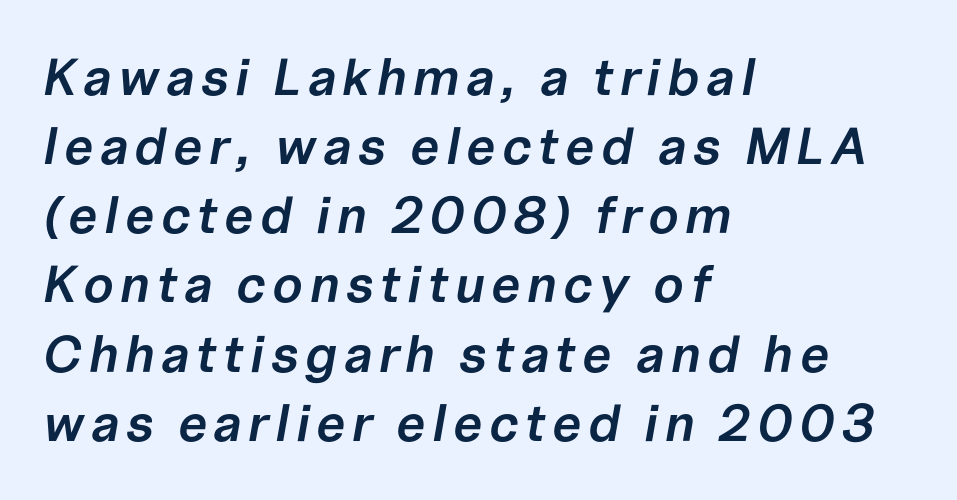
{"italic": "yes", "lean": "right", "slant_degrees": 10, "bold": "semi", "weight": "semibold", "width": "normal", "stroke_contrast": "low", "x_height": "medium", "monospaced": "no", "underline": "no", "align": "left", "line_spacing": "normal", "line_spacing_ratio": 1.33, "glyph_px": 52}
